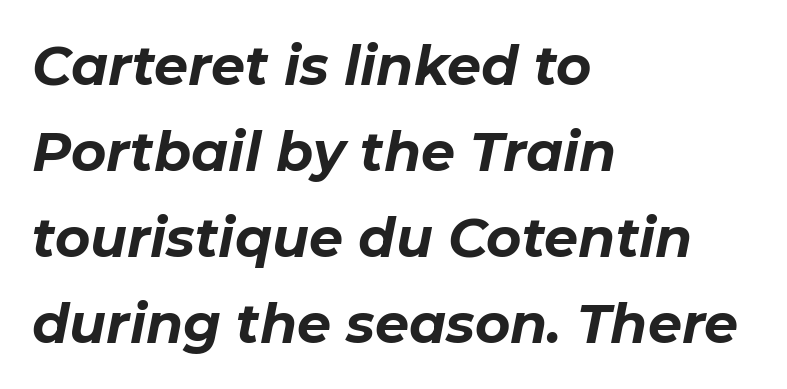
Line starts are locked; line ends wander. Caption: standard tracking, unaltered. The letters advance in unequal steps, a hallmark of proportional type. Check the space under the baseline: it is left empty. Bold? Absolutely — the strokes are thick and heavy.
